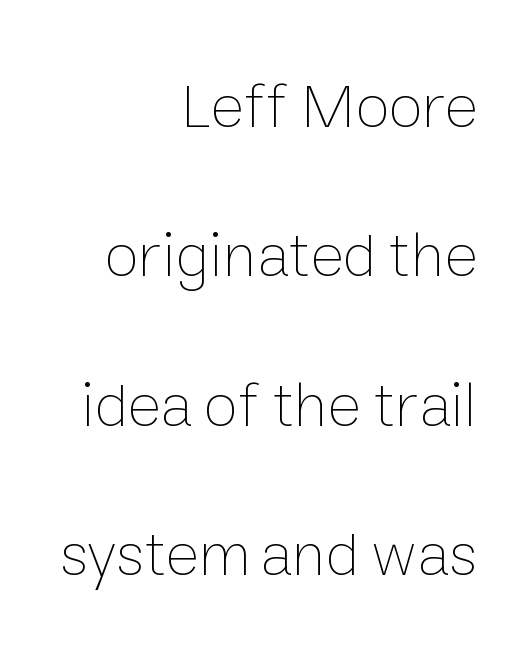
The image shows 63 px thin type, upright; set right-aligned, loose line spacing (2.37x), normal letter spacing, not underlined; low stroke contrast and a medium x-height.
